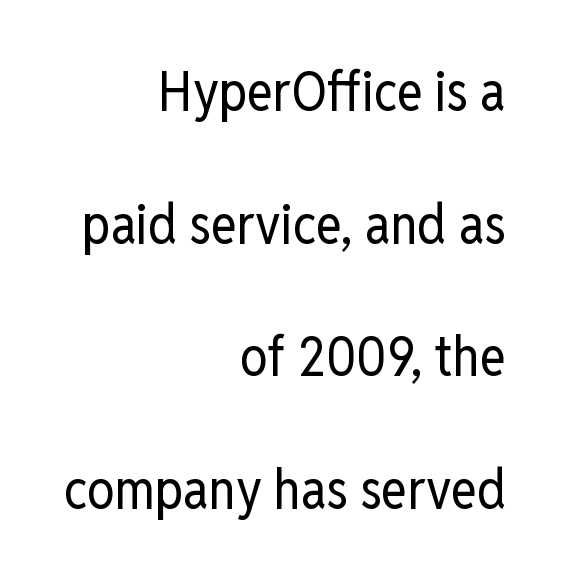
The image shows 55 px regular-weight, condensed sans-serif type, upright; set right-aligned, loose line spacing (2.41x), normal letter spacing, not underlined; low stroke contrast and a medium x-height.
